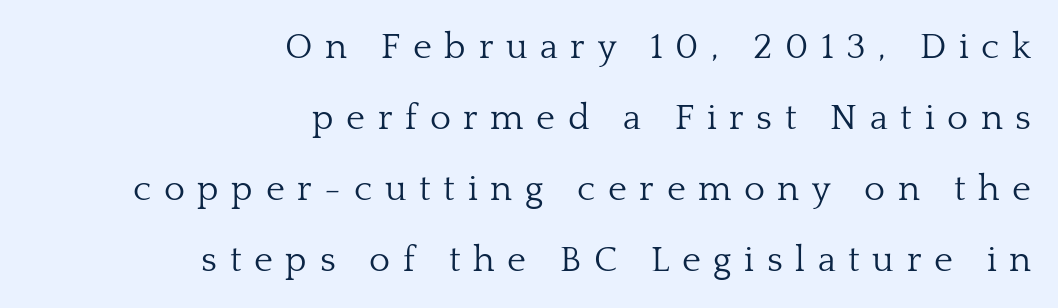
{"serif": "yes", "italic": "no", "bold": "no", "weight": "light", "width": "normal", "stroke_contrast": "low", "x_height": "medium", "monospaced": "no", "underline": "no", "align": "right", "line_spacing": "loose", "line_spacing_ratio": 1.97, "letter_spacing": "wide", "letter_spacing_em": 0.35, "glyph_px": 36}
